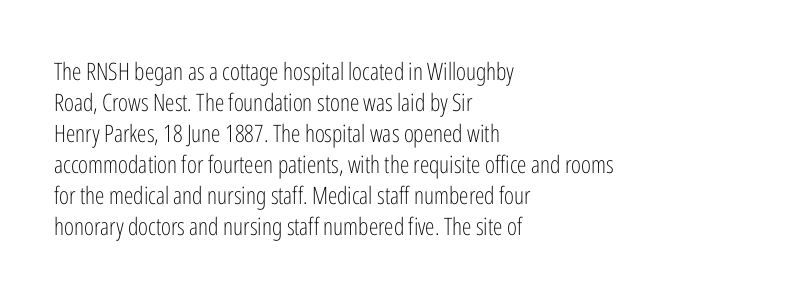
{"italic": "no", "bold": "no", "underline": "no", "align": "left", "line_spacing": "normal", "line_spacing_ratio": 1.29, "letter_spacing": "normal", "letter_spacing_em": 0.0, "glyph_px": 24}
